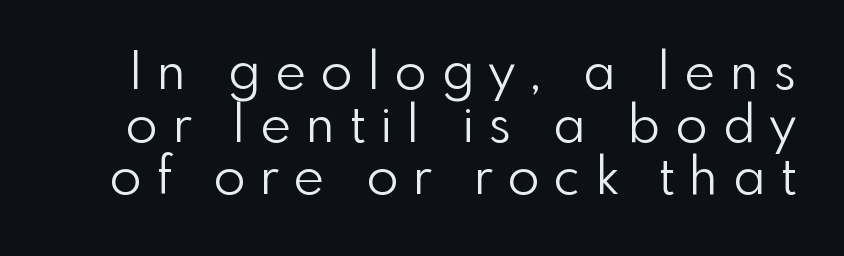
Weight: not bold — regular or lighter. Letters rest on an invisible, unmarked baseline. Tightly led — the rows are bunched. Designer's note — italics off, roman on. A sans-serif font was chosen for this passage. Varying glyph widths throughout — classic text-font behaviour.
